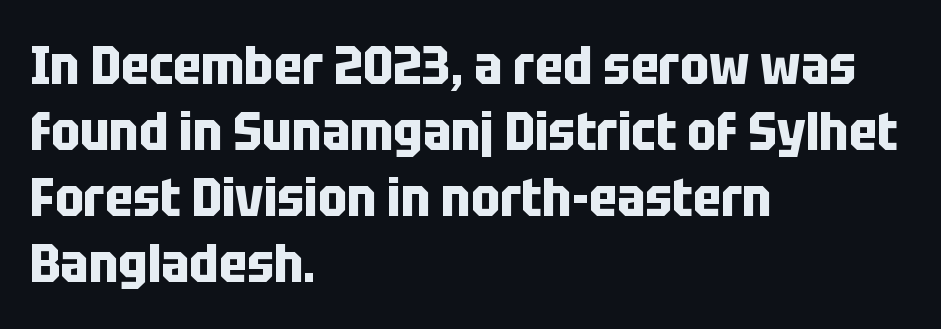
Q: Is the text bold? A: Yes.
Q: Is the text italic (slanted)? A: No, it is upright.
Q: Is the typeface a serif or a sans-serif typeface? A: Sans-serif.
Q: Is the text underlined? A: No.
Q: How is the paragraph aligned? A: Left-aligned.
Q: Is the spacing between letters normal or unusually wide? A: Normal.
Q: Width (condensed, normal, or wide)? A: Condensed.
Q: Stroke contrast? A: Low.
Q: x-height? A: Large.
Q: Monospaced? A: No.
